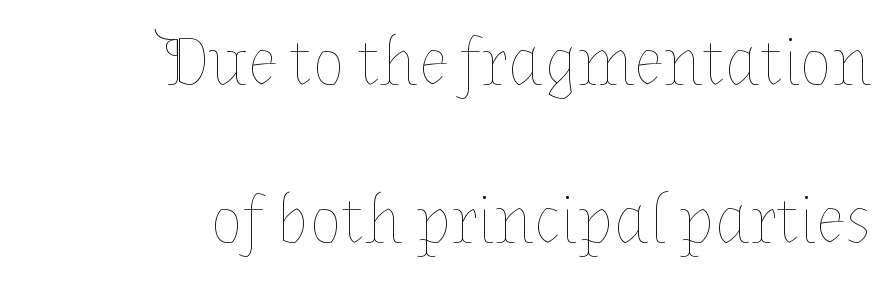
Q: Is the text bold? A: No.
Q: Is the text italic (slanted)? A: No, it is upright.
Q: Is the text underlined? A: No.
Q: How is the paragraph aligned? A: Right-aligned.
Q: Is the spacing between letters normal or unusually wide? A: Normal.
Q: Is the spacing between lines tight, normal or loose? A: Loose.
Q: Width (condensed, normal, or wide)? A: Normal.
Q: Stroke contrast? A: Low.
Q: x-height? A: Medium.
Q: Monospaced? A: No.
